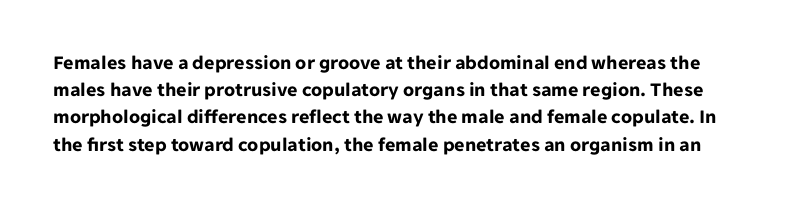
The image shows 20 px bold type, upright; set normal line spacing (1.36x), normal letter spacing, not underlined.
